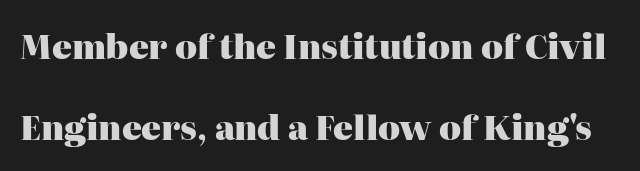
{"serif": "yes", "italic": "no", "bold": "yes", "weight": "heavy", "width": "normal", "stroke_contrast": "high", "x_height": "medium", "monospaced": "no", "underline": "no", "line_spacing": "loose", "line_spacing_ratio": 2.45, "letter_spacing": "normal", "letter_spacing_em": 0.0, "glyph_px": 33}
